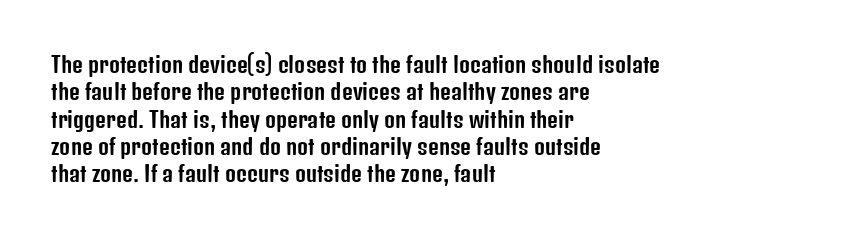
{"italic": "no", "underline": "no", "align": "left", "line_spacing": "normal", "line_spacing_ratio": 1.3, "letter_spacing": "normal", "letter_spacing_em": 0.0, "glyph_px": 21}
